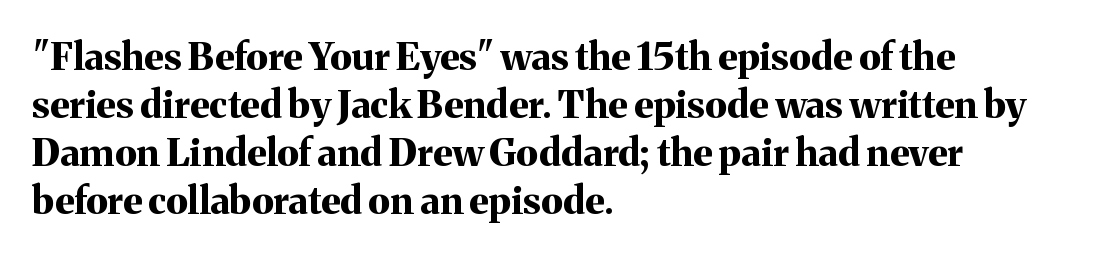
The image shows 38 px bold serif type, upright; set left-aligned, normal line spacing (1.26x), normal letter spacing, not underlined; medium stroke contrast and a medium x-height.
